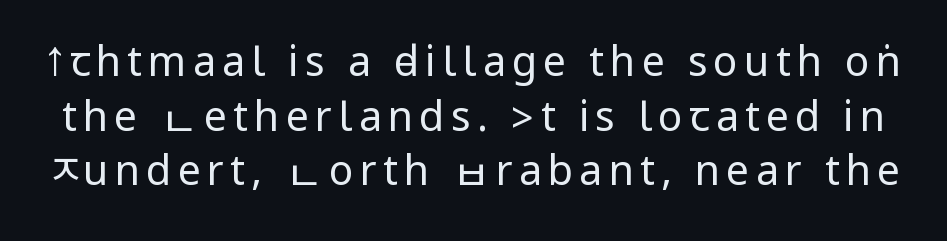
{"serif": "no", "italic": "no", "bold": "no", "weight": "regular", "width": "condensed", "stroke_contrast": "low", "underline": "no", "line_spacing": "normal", "line_spacing_ratio": 1.33, "glyph_px": 41}
